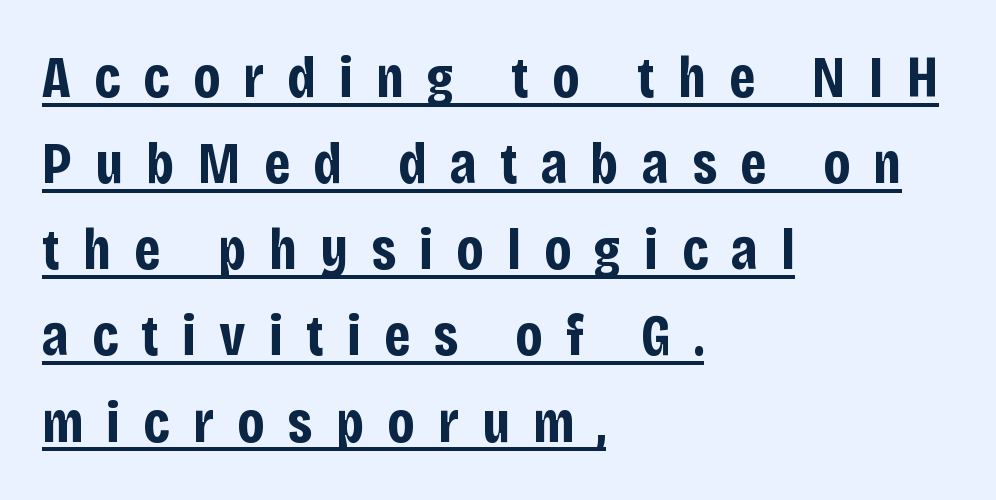
{"serif": "no", "italic": "no", "bold": "yes", "weight": "bold", "width": "condensed", "stroke_contrast": "low", "x_height": "large", "monospaced": "no", "underline": "yes", "align": "left", "line_spacing": "normal", "line_spacing_ratio": 1.46, "letter_spacing": "wide", "letter_spacing_em": 0.39, "glyph_px": 59}
